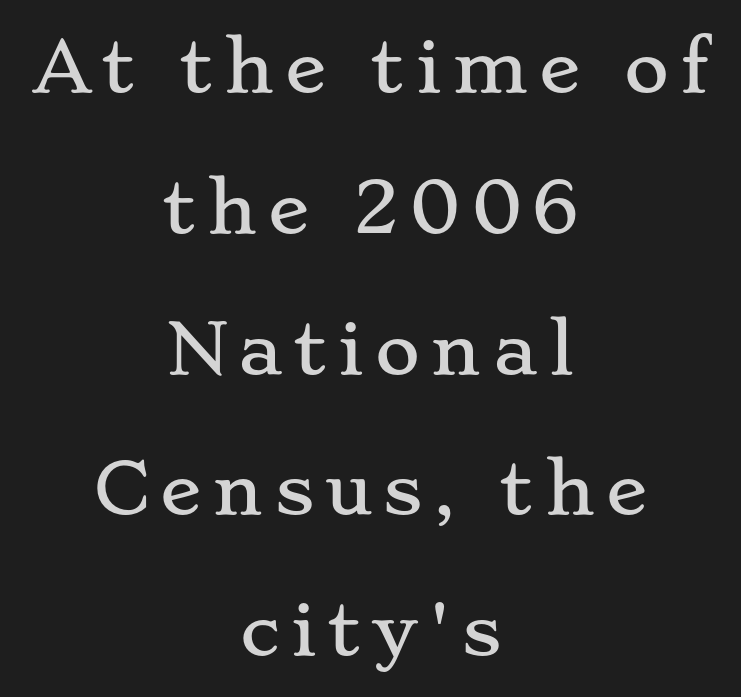
Type without underlining. The space between consecutive lines is lavish. Note the varied advance widths — an 'i' is clearly narrower than an 'm'. Upright lettering throughout. The font family rendered here belongs to the serif group.
